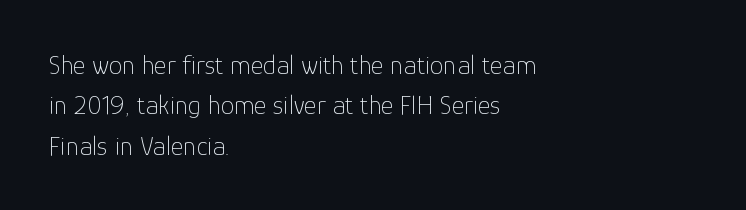
The image shows 27 px text type, upright; set left-aligned, normal line spacing (1.5x), normal letter spacing, not underlined.
